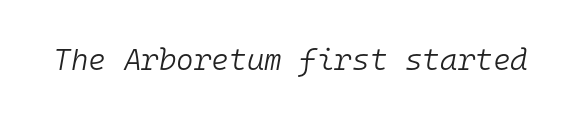
The face used here is rendered with its standard letterfit. No heavy texture on the line: the type isn't bold. Each letter, wide or thin by design, is forced into the same width here. Letters rest on an invisible, unmarked baseline. When letters slant like this, we call the style italic.
